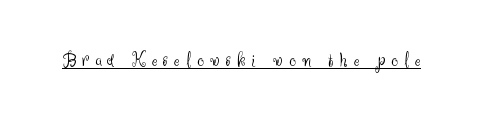
Q: Is the text bold? A: No.
Q: Is the text italic (slanted)? A: No, it is upright.
Q: Is the text underlined? A: Yes.
Q: Is the spacing between letters normal or unusually wide? A: Unusually wide.
